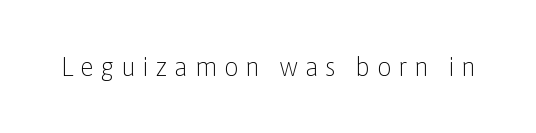
{"italic": "no", "bold": "no", "underline": "no", "letter_spacing": "wide", "letter_spacing_em": 0.25, "glyph_px": 26}
